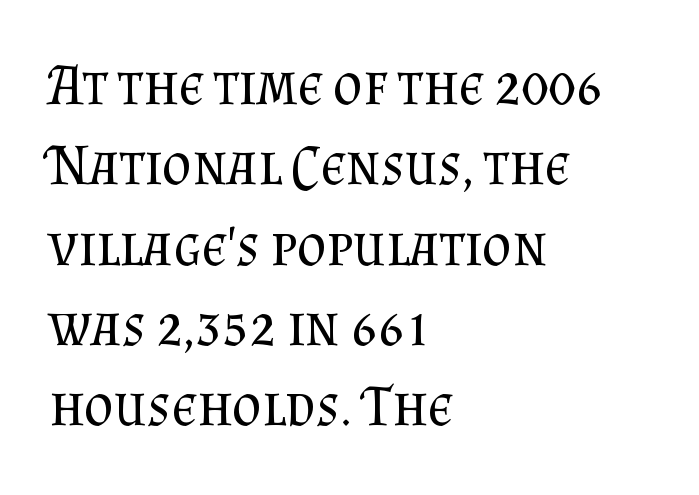
Q: Is the text bold? A: No.
Q: Is the text italic (slanted)? A: No, it is upright.
Q: Is the typeface a serif or a sans-serif typeface? A: Serif.
Q: Is the text underlined? A: No.
Q: How is the paragraph aligned? A: Left-aligned.
Q: Is the spacing between letters normal or unusually wide? A: Normal.
Q: Is the spacing between lines tight, normal or loose? A: Normal.
Q: Width (condensed, normal, or wide)? A: Normal.
Q: Stroke contrast? A: Medium.
Q: x-height? A: Small.
Q: Monospaced? A: No.
